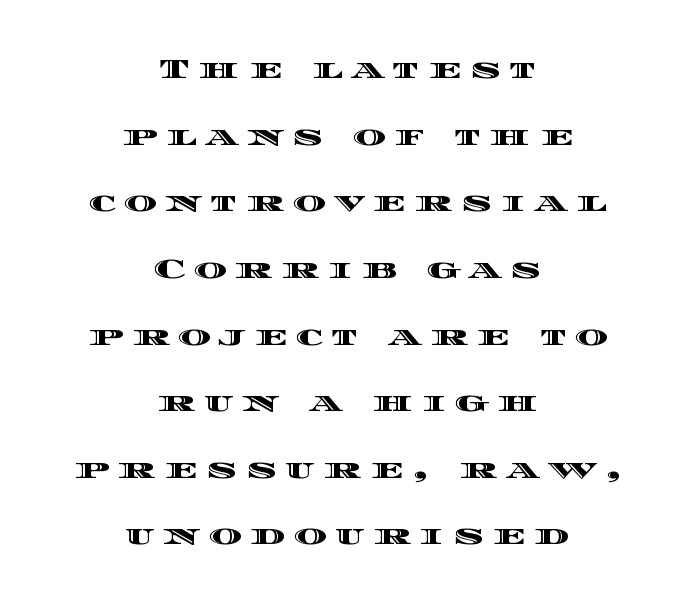
{"italic": "no", "width": "wide", "x_height": "large", "monospaced": "no", "underline": "no", "align": "center", "line_spacing": "loose", "line_spacing_ratio": 2.38, "letter_spacing": "wide", "letter_spacing_em": 0.31, "glyph_px": 28}
